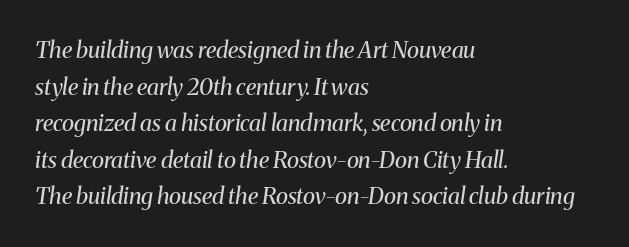
The image shows 23 px text type, italic (leaning right); set left-aligned, normal line spacing (1.59x), normal letter spacing, not underlined.
